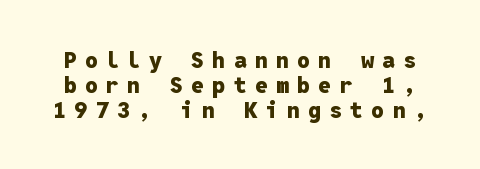
The image shows 23 px bold type, upright; set tight line spacing (1.08x), unusually wide letter spacing (+0.36 em), not underlined.
